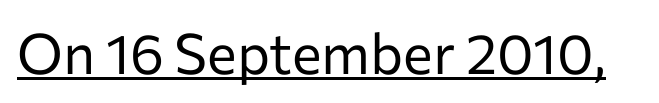
{"serif": "no", "italic": "no", "bold": "no", "weight": "regular", "width": "normal", "stroke_contrast": "low", "x_height": "medium", "monospaced": "no", "underline": "yes", "letter_spacing": "normal", "letter_spacing_em": 0.0, "glyph_px": 56}
